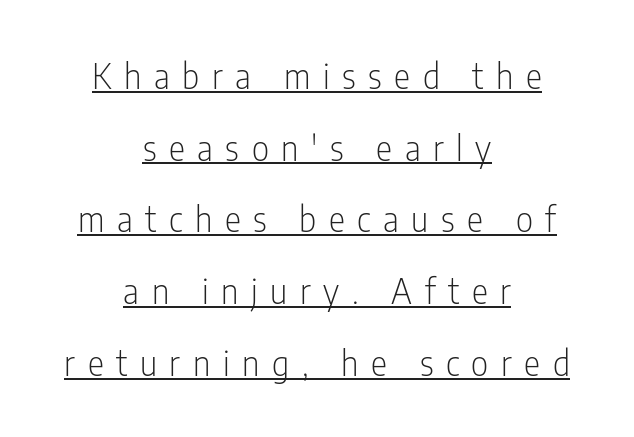
Q: Is the text bold? A: No.
Q: Is the text italic (slanted)? A: No, it is upright.
Q: Is the typeface a serif or a sans-serif typeface? A: Sans-serif.
Q: Is the text underlined? A: Yes.
Q: How is the paragraph aligned? A: Centered.
Q: Is the spacing between letters normal or unusually wide? A: Unusually wide.
Q: Is the spacing between lines tight, normal or loose? A: Loose.
Q: Width (condensed, normal, or wide)? A: Condensed.
Q: Stroke contrast? A: Low.
Q: x-height? A: Medium.
Q: Monospaced? A: No.
